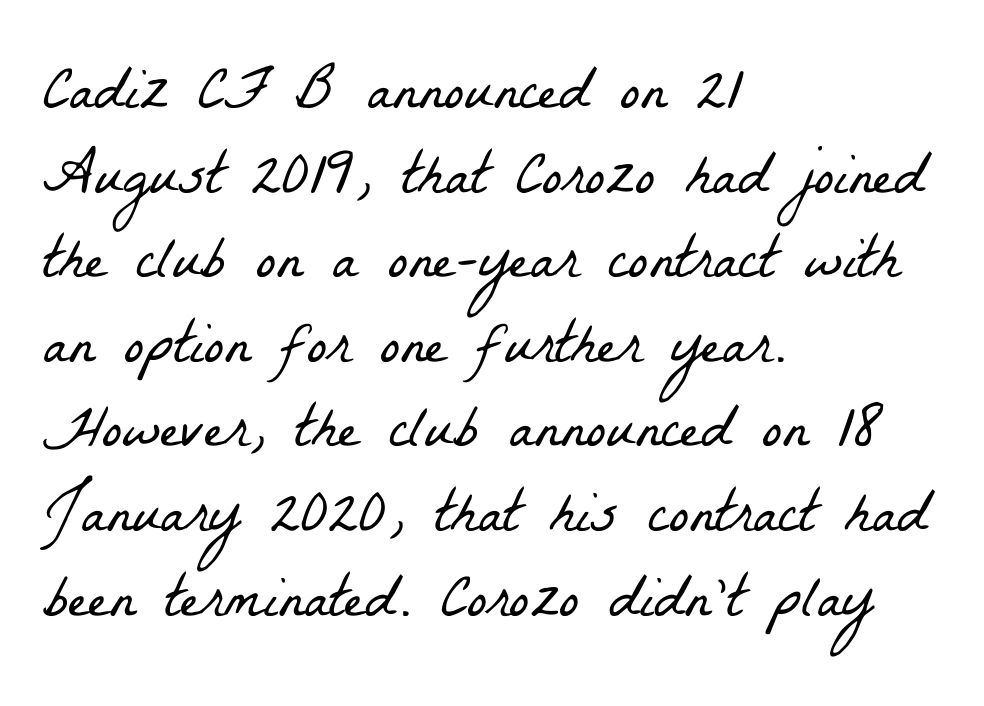
Characters follow at the spacing the type designer built in. Honestly, the row spacing looks completely unremarkable. Check where the strokes stop: tiny serifs finish them off. Note the varied advance widths — an 'i' is clearly narrower than an 'm'. The paragraph shown leans on its left margin.
